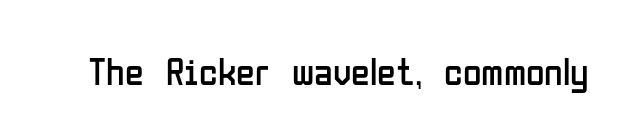
Here the designer chose a conventional face with non-uniform glyph widths. These glyphs show unthickened strokes, regular width or finer. Notice how the stems are strictly vertical — no italics here. You could call the tracking neutral — neither tight nor loose. Descenders are the only things crossing below the line.
